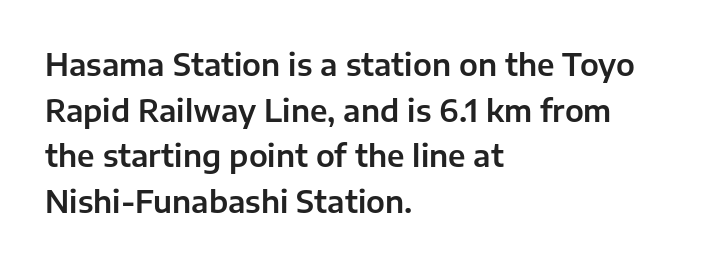
Line beginnings align vertically; line endings do not. The face used here is proportionally spaced, like ordinary book or web type. A normal amount of white space separates one row of letters from the next. Clear beneath every line of the passage. Students, note that the glyphs here touch the page at normal intervals. Font category for this specimen: sans-serif.
